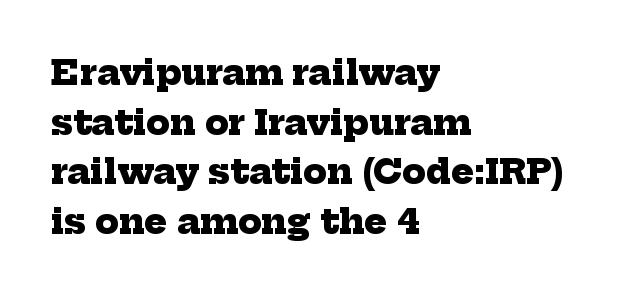
{"serif": "yes", "bold": "yes", "weight": "heavy", "width": "normal", "stroke_contrast": "low", "x_height": "medium", "monospaced": "no", "underline": "no", "align": "left", "line_spacing": "normal", "line_spacing_ratio": 1.46, "letter_spacing": "normal", "letter_spacing_em": 0.0, "glyph_px": 34}
